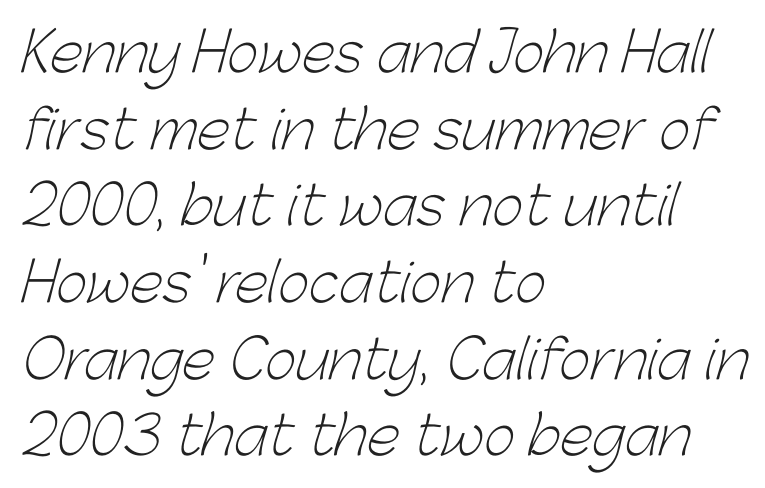
The image shows 54 px light sans-serif type; set left-aligned, normal line spacing (1.42x), normal letter spacing, not underlined; low stroke contrast and a medium x-height.
